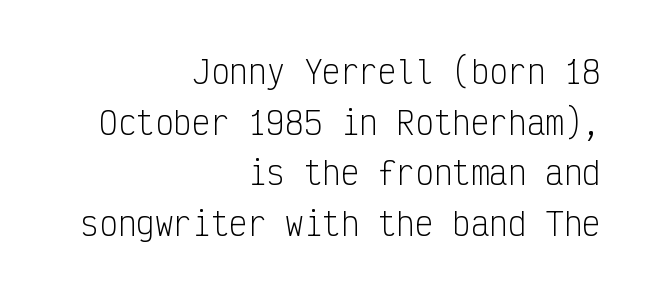
Normally led — the rows are evenly, conventionally spaced. The words here are not underlined. This rendering leaves character spacing at its baseline value. You can tell it's not italic because the verticals are truly vertical.
